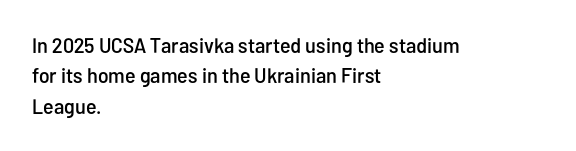
Q: Is the text italic (slanted)? A: No, it is upright.
Q: Is the text underlined? A: No.
Q: How is the paragraph aligned? A: Left-aligned.
Q: Is the spacing between letters normal or unusually wide? A: Normal.
Q: Is the spacing between lines tight, normal or loose? A: Normal.
